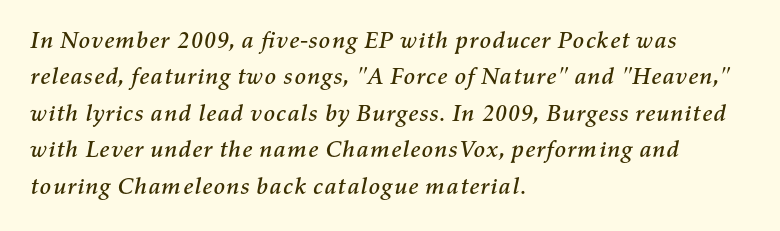
{"italic": "yes", "lean": "right", "slant_degrees": 11, "underline": "no", "align": "left", "line_spacing": "normal", "line_spacing_ratio": 1.52, "letter_spacing": "normal", "letter_spacing_em": 0.0, "glyph_px": 24}
